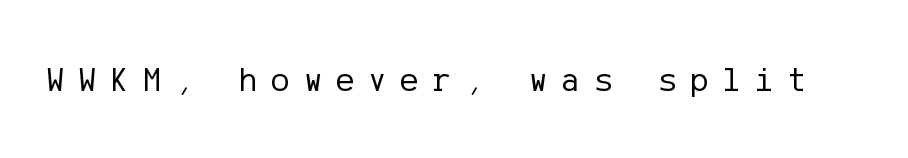
The image shows 35 px regular-weight sans-serif type, upright; set unusually wide letter spacing (+0.39 em), not underlined; low stroke contrast and a medium x-height.
